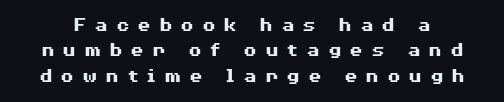
Q: Is the text bold? A: Yes.
Q: Is the text italic (slanted)? A: No, it is upright.
Q: Is the text underlined? A: No.
Q: Is the spacing between letters normal or unusually wide? A: Unusually wide.
Q: Is the spacing between lines tight, normal or loose? A: Normal.
